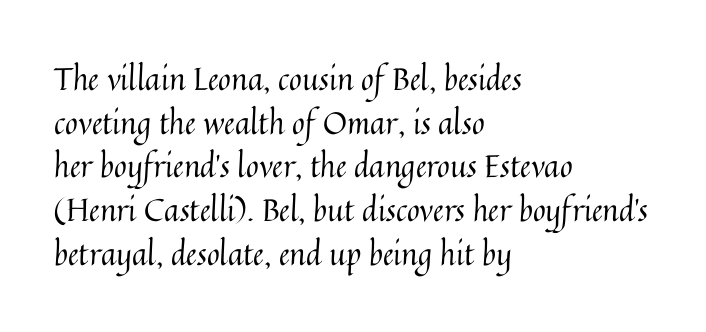
Q: Is the text bold? A: No.
Q: Is the text italic (slanted)? A: Yes.
Q: Is the text underlined? A: No.
Q: How is the paragraph aligned? A: Left-aligned.
Q: Is the spacing between letters normal or unusually wide? A: Normal.
Q: Is the spacing between lines tight, normal or loose? A: Normal.
Q: Width (condensed, normal, or wide)? A: Normal.
Q: Stroke contrast? A: Medium.
Q: x-height? A: Medium.
Q: Monospaced? A: No.
